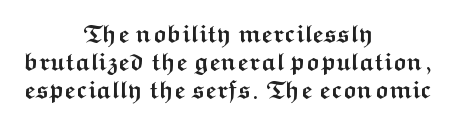
The image shows 25 px bold type, upright; set centered, tight line spacing (1.13x), normal letter spacing, not underlined.
